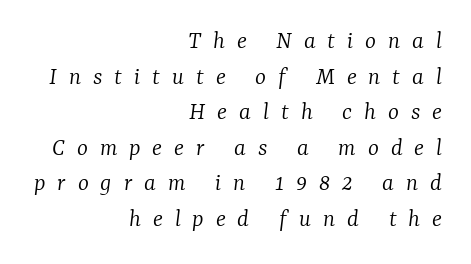
How are the letters spaced? Widely, with obvious added tracking. Letters have the restrained weight of plain body copy at most. Has an underline been added? It has not. This rendering uses right alignment, leaving the left contour irregular. If you measured baseline to baseline, you'd find a middling distance. These lines were composed using italics.
